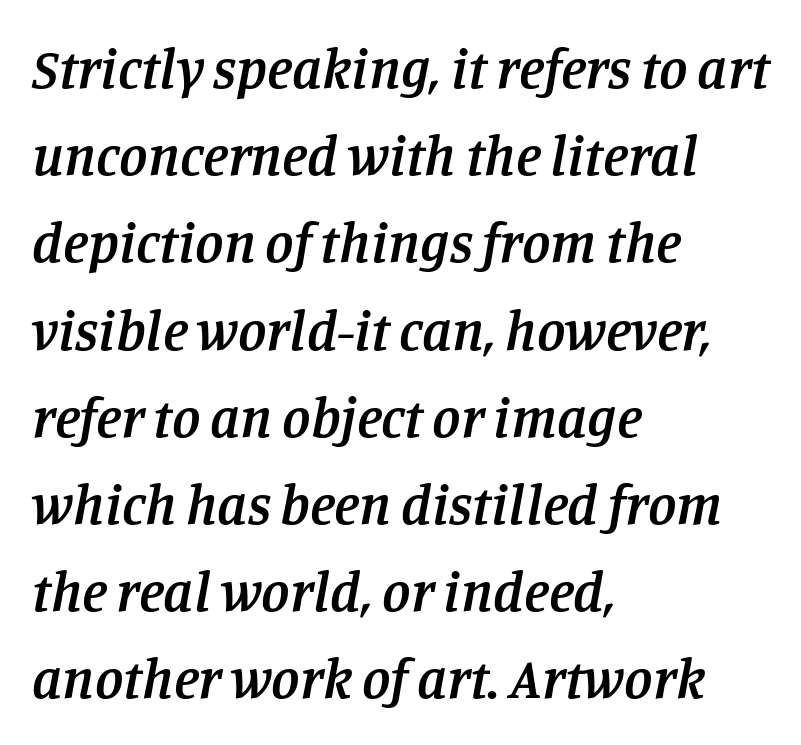
{"serif": "yes", "italic": "yes", "lean": "right", "slant_degrees": 11, "bold": "semi", "weight": "semibold", "width": "normal", "stroke_contrast": "low", "x_height": "large", "monospaced": "no", "underline": "no", "align": "left", "line_spacing": "normal", "line_spacing_ratio": 1.53, "letter_spacing": "normal", "letter_spacing_em": 0.0, "glyph_px": 57}
